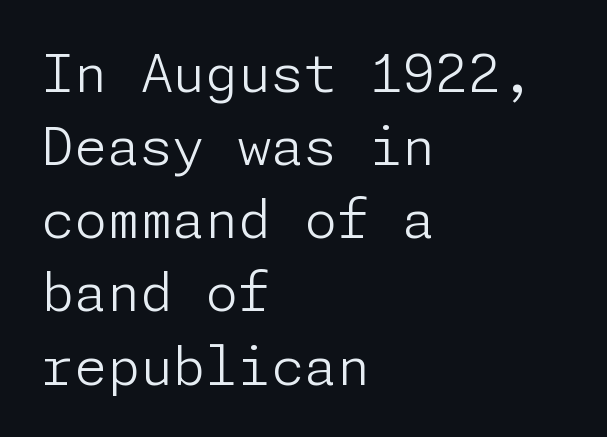
The image shows 53 px light sans-serif type, upright; set left-aligned, normal line spacing (1.38x), normal letter spacing, not underlined; low stroke contrast and a medium x-height.
